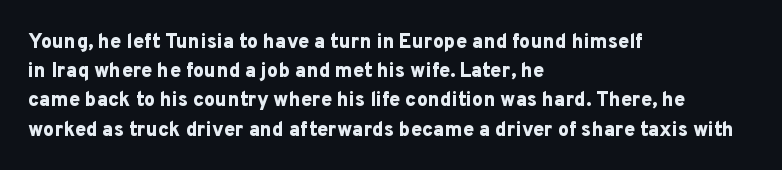
{"italic": "no", "bold": "yes", "underline": "no", "align": "left", "line_spacing": "normal", "line_spacing_ratio": 1.46, "letter_spacing": "normal", "letter_spacing_em": 0.0, "glyph_px": 20}
